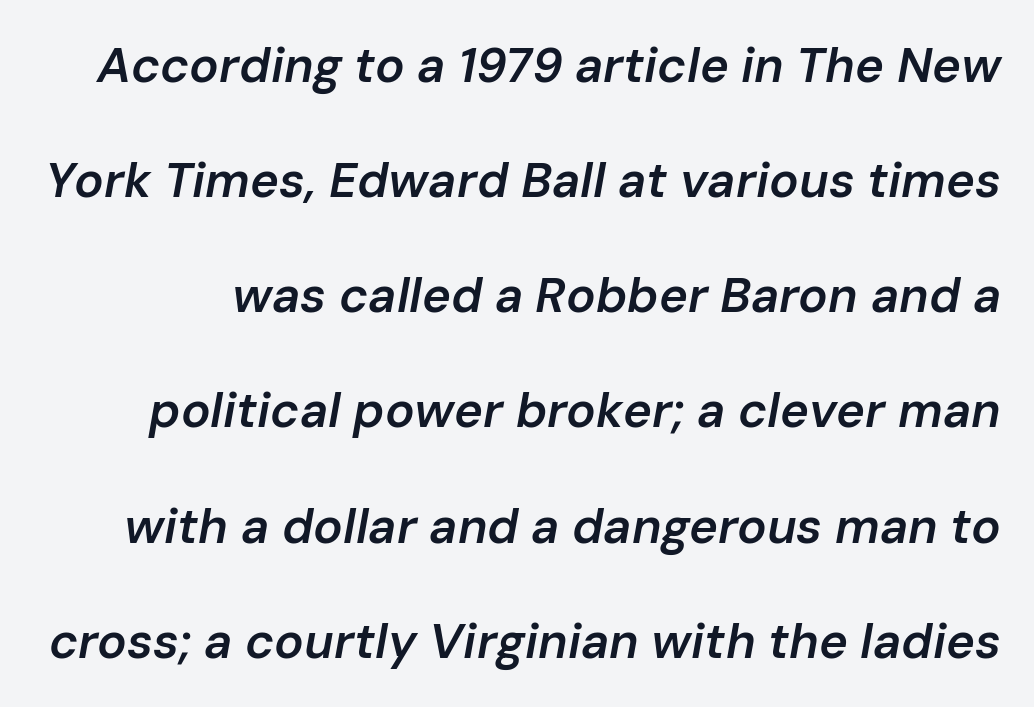
{"italic": "yes", "lean": "right", "slant_degrees": 10, "bold": "semi", "weight": "semibold", "width": "normal", "stroke_contrast": "low", "x_height": "medium", "monospaced": "no", "underline": "no", "line_spacing": "loose", "line_spacing_ratio": 2.35, "letter_spacing": "normal", "letter_spacing_em": 0.0, "glyph_px": 49}
